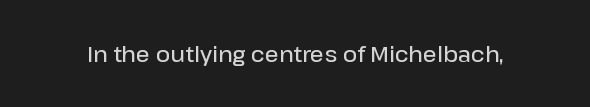
Q: Is the text bold? A: Semi-bold.
Q: Is the text italic (slanted)? A: No, it is upright.
Q: Is the text underlined? A: No.
Q: Is the spacing between letters normal or unusually wide? A: Normal.
